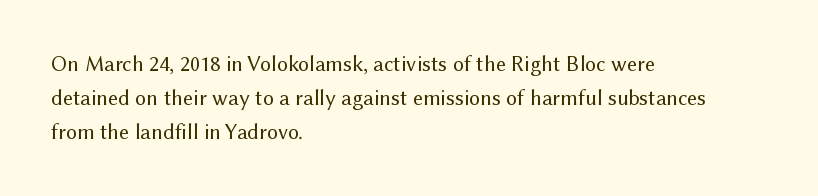
Q: Is the text bold? A: No.
Q: Is the text italic (slanted)? A: No, it is upright.
Q: Is the text underlined? A: No.
Q: How is the paragraph aligned? A: Left-aligned.
Q: Is the spacing between letters normal or unusually wide? A: Normal.
Q: Is the spacing between lines tight, normal or loose? A: Normal.
